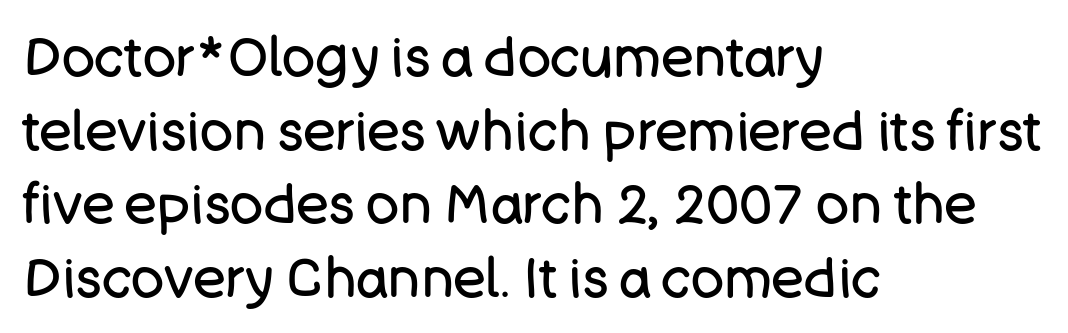
Every stem runs plumb, perpendicular to the baseline. The type family on display is of the sans-serif kind. Nothing heavy about these letters — not bold at all. The rendering uses a moderate line-height, typical for paragraphs. This sample uses plain, unmodified letter spacing.
